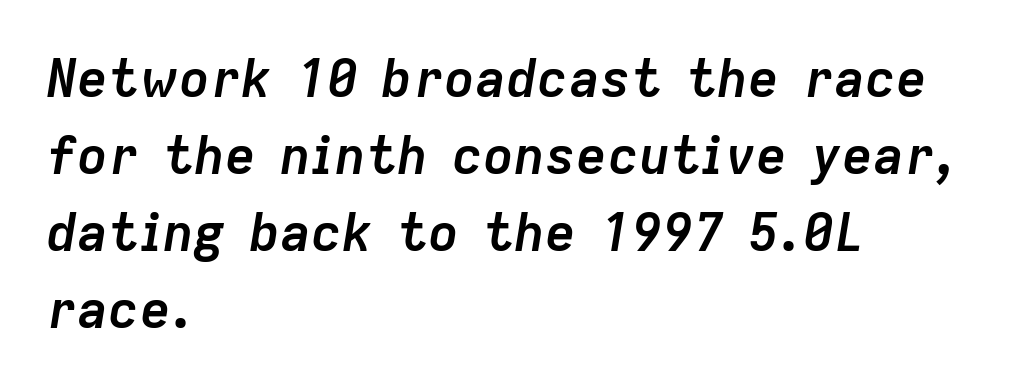
{"italic": "yes", "lean": "right", "slant_degrees": 9, "bold": "yes", "weight": "semibold", "width": "normal", "stroke_contrast": "low", "x_height": "medium", "monospaced": "no", "underline": "no", "align": "left", "line_spacing": "normal", "line_spacing_ratio": 1.48, "letter_spacing": "normal", "letter_spacing_em": 0.0, "glyph_px": 52}
